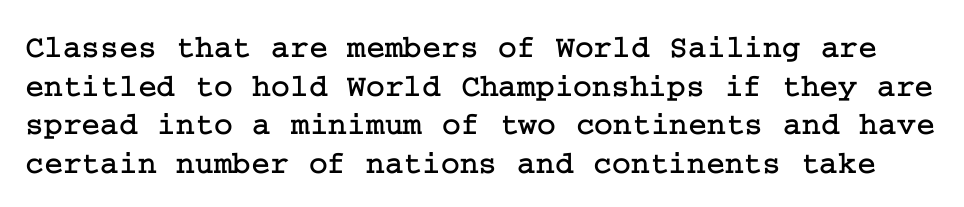
Q: Is the text italic (slanted)? A: No, it is upright.
Q: Is the typeface a serif or a sans-serif typeface? A: Serif.
Q: Is the text underlined? A: No.
Q: Is the spacing between letters normal or unusually wide? A: Normal.
Q: Width (condensed, normal, or wide)? A: Normal.
Q: Stroke contrast? A: Low.
Q: x-height? A: Medium.
